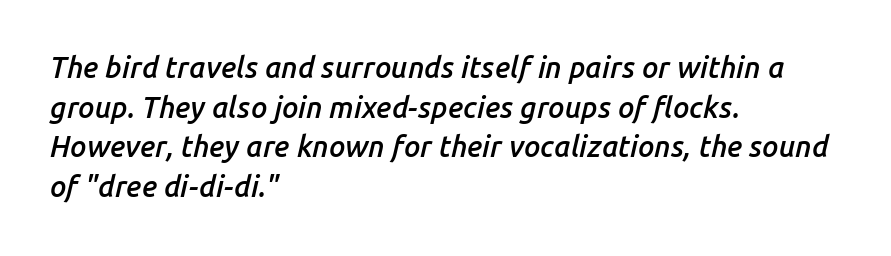
The image shows 29 px semibold type, italic (leaning right); set left-aligned, normal line spacing (1.37x), normal letter spacing, not underlined; low stroke contrast and a medium x-height.
